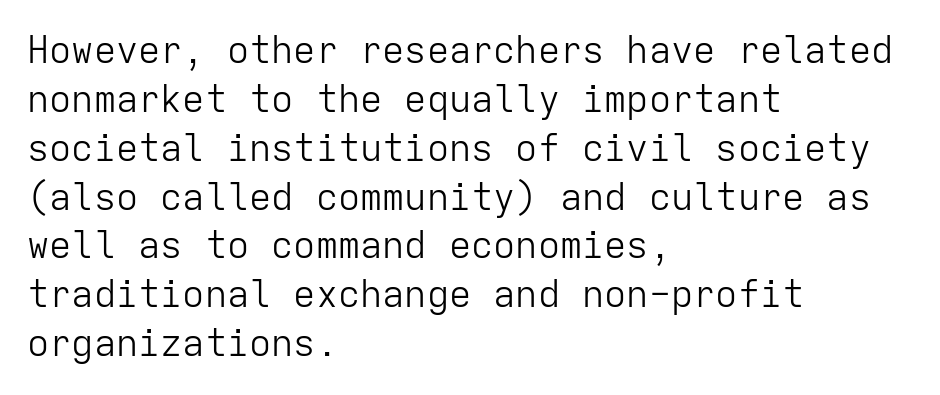
Q: Is the text bold? A: No.
Q: Is the text italic (slanted)? A: No, it is upright.
Q: Is the typeface a serif or a sans-serif typeface? A: Sans-serif.
Q: Is the text underlined? A: No.
Q: How is the paragraph aligned? A: Left-aligned.
Q: Is the spacing between letters normal or unusually wide? A: Normal.
Q: Is the spacing between lines tight, normal or loose? A: Normal.
Q: Width (condensed, normal, or wide)? A: Normal.
Q: Stroke contrast? A: Low.
Q: x-height? A: Medium.
Q: Monospaced? A: Yes.
